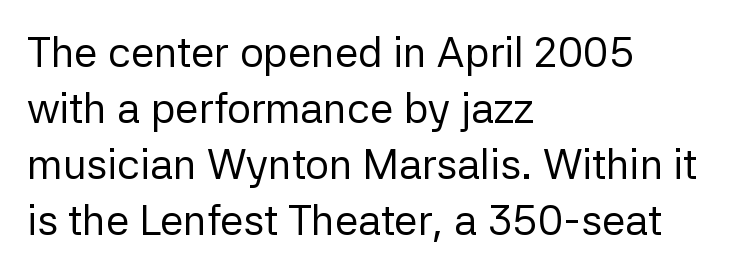
Regarding serifs, this sample does without them. You could not count columns in this text — the font is proportionally spaced. Ordinary non-slanted type is in use. The characters are drawn with everyday or finer stroke widths.
